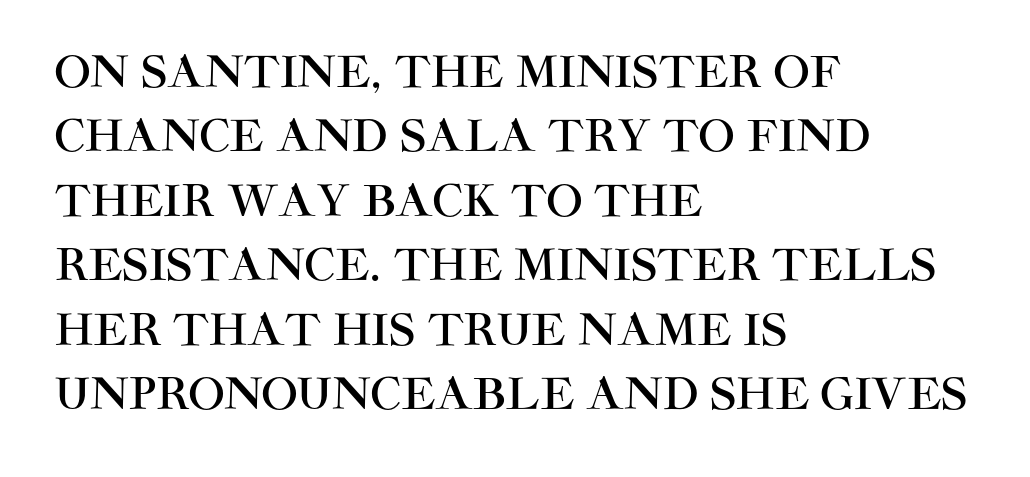
Q: Is the text italic (slanted)? A: No, it is upright.
Q: Is the typeface a serif or a sans-serif typeface? A: Sans-serif.
Q: Is the text underlined? A: No.
Q: How is the paragraph aligned? A: Left-aligned.
Q: Is the spacing between letters normal or unusually wide? A: Normal.
Q: Is the spacing between lines tight, normal or loose? A: Normal.
Q: Width (condensed, normal, or wide)? A: Normal.
Q: Stroke contrast? A: High.
Q: x-height? A: Large.
Q: Monospaced? A: No.
